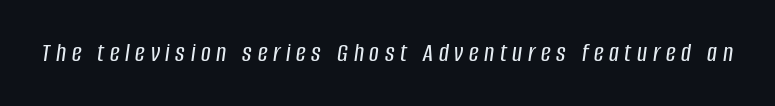
You can tell it's italic because the verticals aren't actually vertical. Underline: absent. A typesetter would call this heavily tracked-out type.
